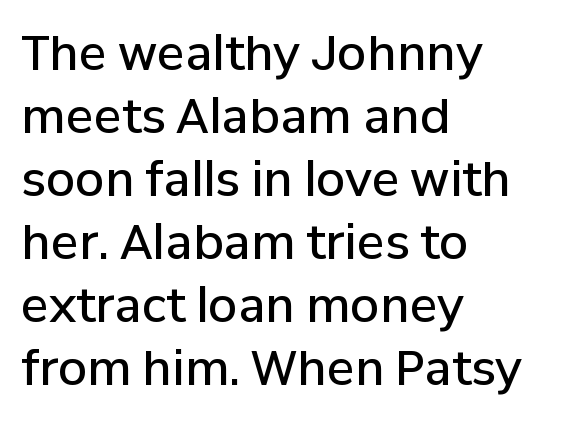
The image shows 47 px semibold sans-serif type, upright; set left-aligned, normal line spacing (1.34x), normal letter spacing, not underlined; low stroke contrast and a medium x-height.
